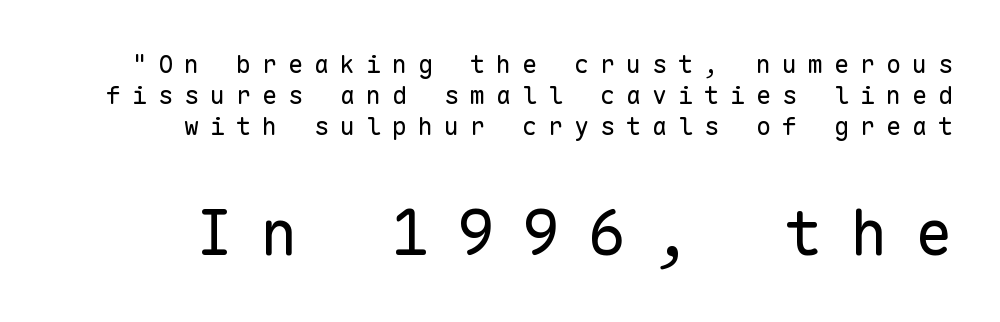
Between these two stacked blocks, the lower one wins on size. Typeset ragged left — the right edge is the straight one. I'd call this a sans setting — the letters go barefoot. Heaviness? Minimal to ordinary, like unemphasized prose. Each letter, wide or thin by design, is forced into the same width here.
